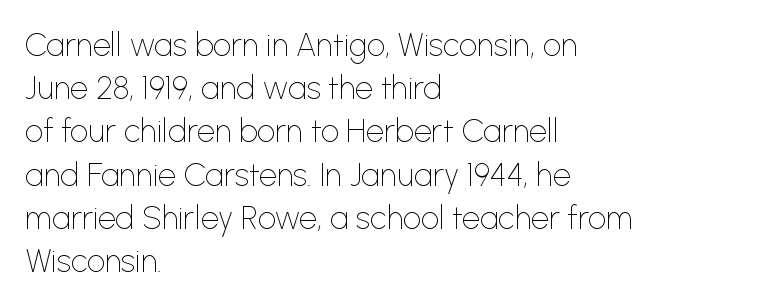
Q: Is the text bold? A: No.
Q: Is the text italic (slanted)? A: No, it is upright.
Q: Is the typeface a serif or a sans-serif typeface? A: Sans-serif.
Q: Is the text underlined? A: No.
Q: How is the paragraph aligned? A: Left-aligned.
Q: Is the spacing between letters normal or unusually wide? A: Normal.
Q: Is the spacing between lines tight, normal or loose? A: Normal.
Q: Width (condensed, normal, or wide)? A: Normal.
Q: Stroke contrast? A: Low.
Q: x-height? A: Medium.
Q: Monospaced? A: No.
